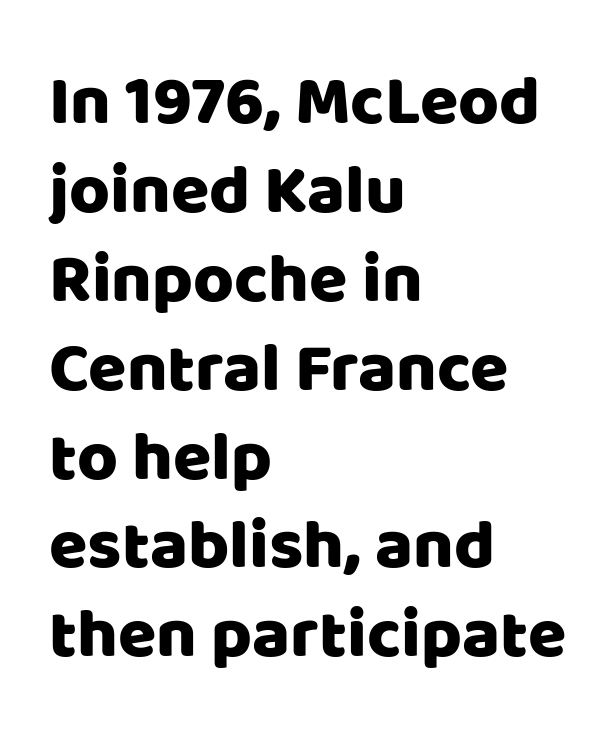
The image shows 70 px sans-serif type, upright; set left-aligned, normal line spacing (1.27x), normal letter spacing, not underlined; low stroke contrast and a large x-height.
